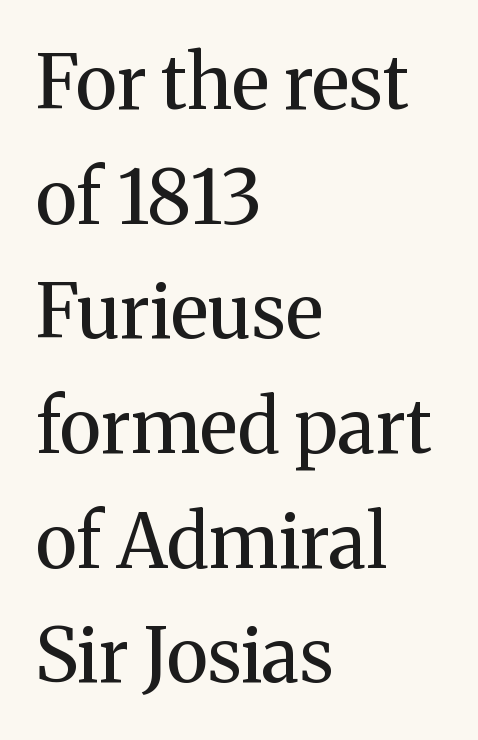
The image shows 74 px regular-weight serif type, upright; set left-aligned, normal line spacing (1.55x), normal letter spacing, not underlined; medium stroke contrast and a medium x-height.
